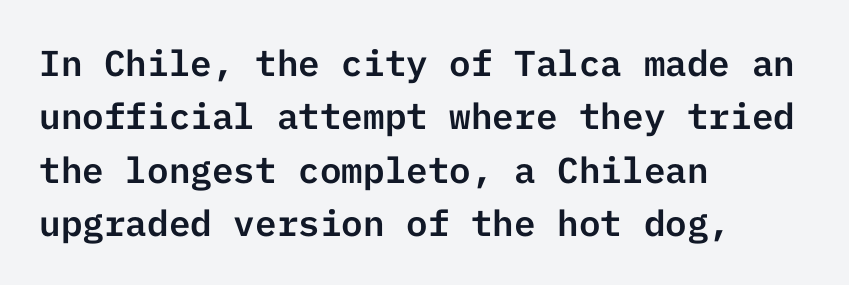
{"serif": "no", "italic": "no", "width": "normal", "stroke_contrast": "low", "x_height": "medium", "underline": "no", "align": "left", "line_spacing": "normal", "line_spacing_ratio": 1.48, "letter_spacing": "normal", "letter_spacing_em": 0.0, "glyph_px": 36}
